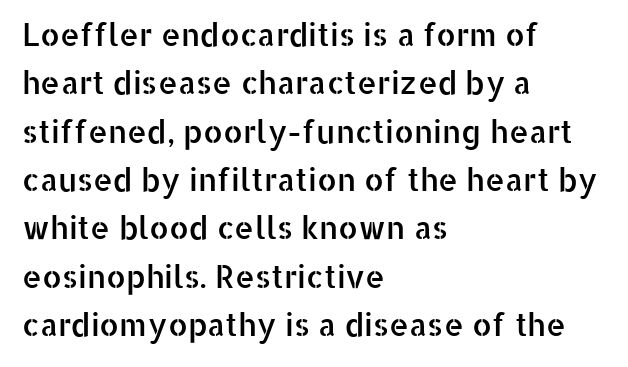
Q: Is the text italic (slanted)? A: No, it is upright.
Q: Is the typeface a serif or a sans-serif typeface? A: Sans-serif.
Q: Is the text underlined? A: No.
Q: How is the paragraph aligned? A: Left-aligned.
Q: Is the spacing between letters normal or unusually wide? A: Normal.
Q: Is the spacing between lines tight, normal or loose? A: Normal.
Q: Width (condensed, normal, or wide)? A: Normal.
Q: Stroke contrast? A: Low.
Q: x-height? A: Medium.
Q: Monospaced? A: No.
